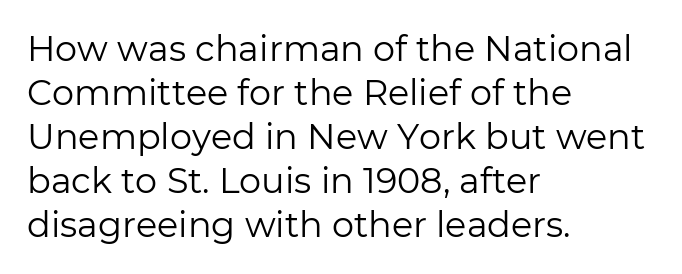
The image shows 35 px regular-weight sans-serif type, upright; set left-aligned, normal line spacing (1.26x), normal letter spacing, not underlined; low stroke contrast and a medium x-height.
